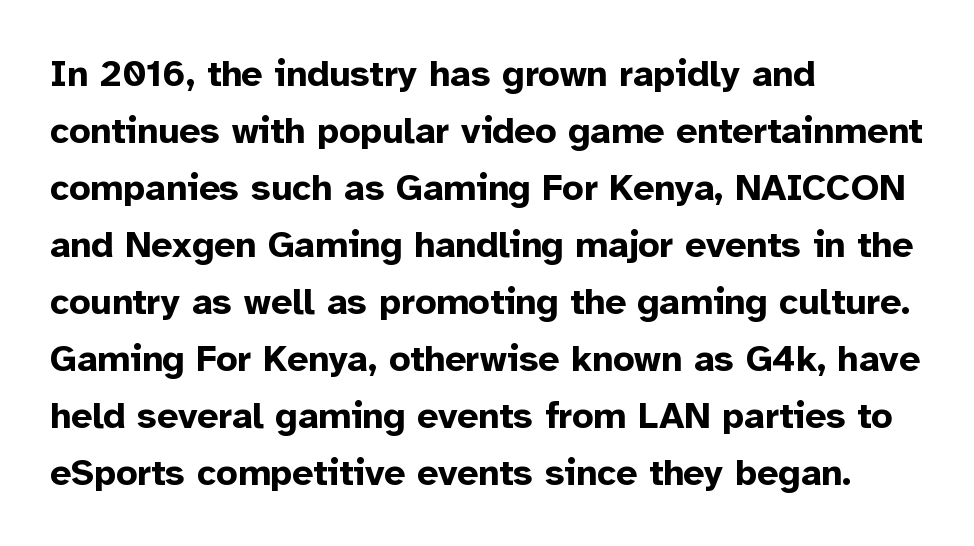
The image shows 37 px bold sans-serif type, upright; set left-aligned, normal line spacing (1.54x), normal letter spacing, not underlined; low stroke contrast and a medium x-height.
